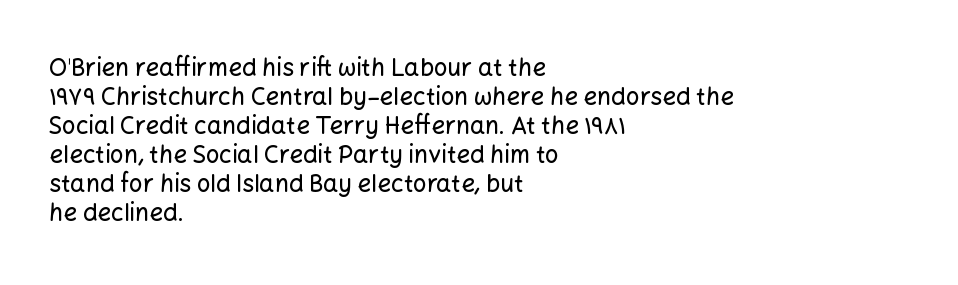
The area under the type is left untouched. Is the block centered? No — it sits flush against the left margin. Default kerning and tracking; the words read as compact shapes. Is there any slant? The stems are plumb.
